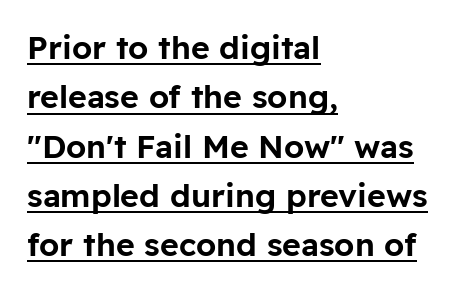
The image shows 32 px sans-serif type, upright; set left-aligned, normal line spacing (1.54x), normal letter spacing, underlined; low stroke contrast and a medium x-height.
